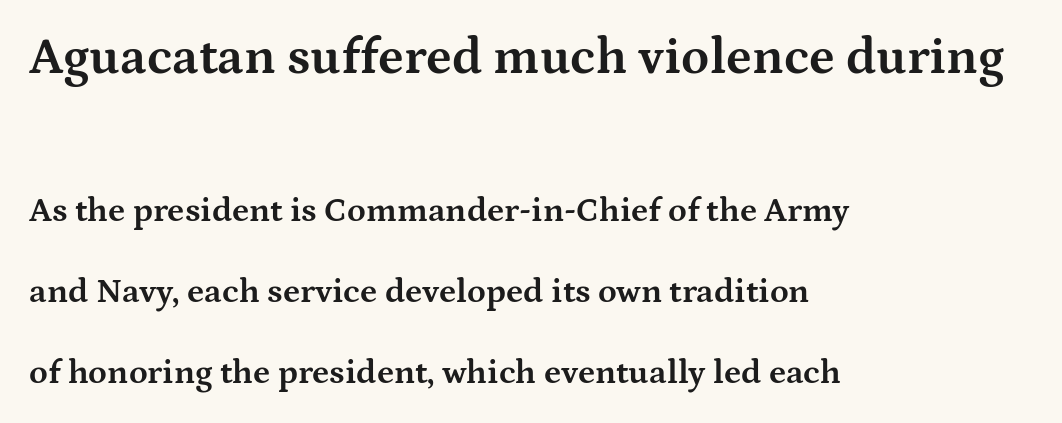
{"serif": "yes", "italic": "no", "bold": "yes", "weight": "bold", "width": "wide", "stroke_contrast": "medium", "x_height": "medium", "monospaced": "no", "underline": "no", "align": "left", "line_spacing": "loose", "line_spacing_ratio": 2.38, "letter_spacing": "normal", "letter_spacing_em": 0.0, "larger_block": "first", "size_ratio": 1.5, "glyph_px": 51}
